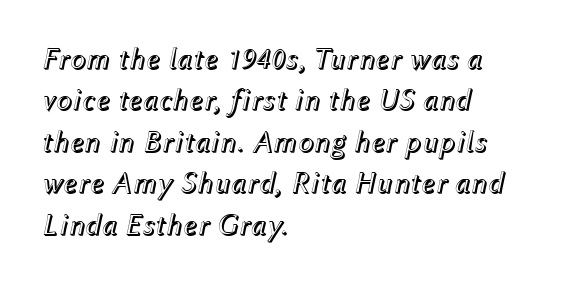
{"italic": "yes", "lean": "right", "slant_degrees": 12, "width": "normal", "x_height": "medium", "monospaced": "no", "underline": "no", "align": "left", "line_spacing": "normal", "line_spacing_ratio": 1.38, "letter_spacing": "normal", "letter_spacing_em": 0.0, "glyph_px": 30}
